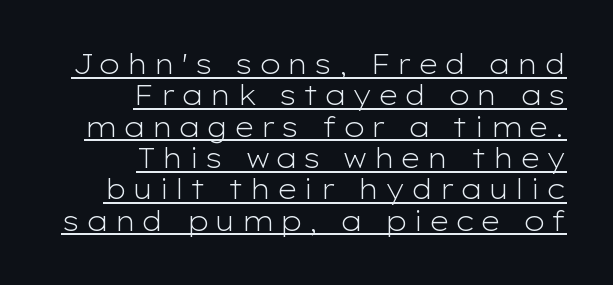
The image shows 27 px text type, upright; set right-aligned, line spacing 1.16x, unusually wide letter spacing (+0.2 em), underlined.
